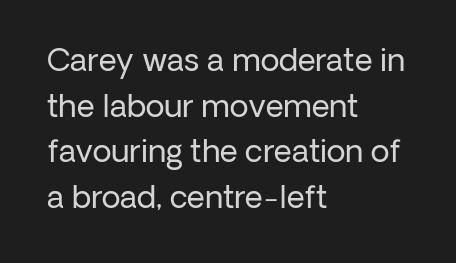
The lines sit at an ordinary, default distance from one another. Typographically, this falls in the sans-serif category. On a weight scale, this lands at 450 or below. Glyph-to-glyph distance matches everyday printed text. Beneath every word, the page is bare. Varying glyph widths throughout — classic text-font behaviour.
